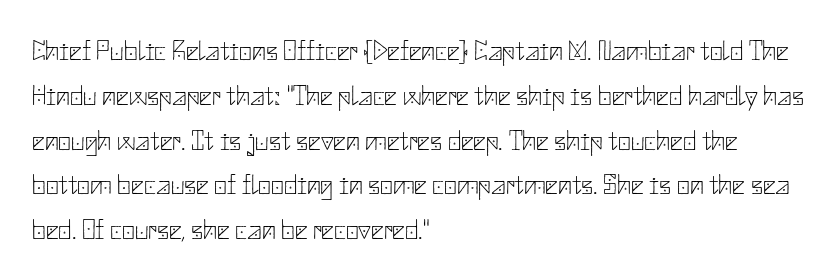
Note: no serifs on the glyphs. The line texture is even and compact thanks to regular tracking. Every stem runs plumb, perpendicular to the baseline. The space beneath each line is pristine and unruled. The space between consecutive lines is moderate. Layout note: lines flush left.
